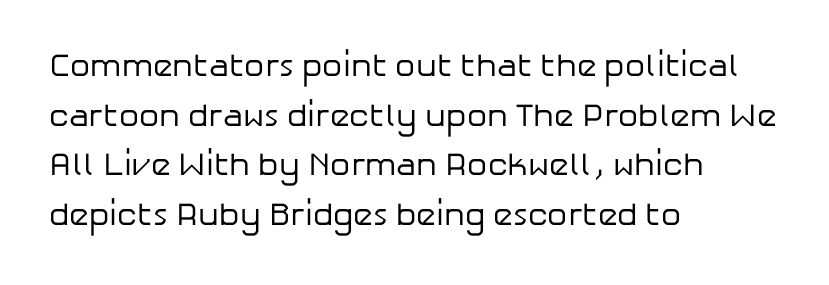
Rendered with straight, roman letterforms. The letterforms sit shoulder to shoulder at normal distance. One glance says typical: line gaps are just what's usual. Casual observation: everything's shoved over to the left. The font family rendered here belongs to the sans-serif group.
